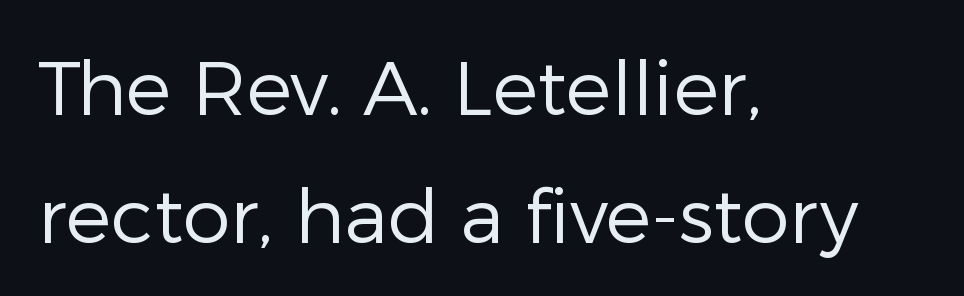
Q: Is the text bold? A: No.
Q: Is the text italic (slanted)? A: No, it is upright.
Q: Is the typeface a serif or a sans-serif typeface? A: Sans-serif.
Q: Is the text underlined? A: No.
Q: How is the paragraph aligned? A: Left-aligned.
Q: Is the spacing between letters normal or unusually wide? A: Normal.
Q: Is the spacing between lines tight, normal or loose? A: Normal.
Q: Width (condensed, normal, or wide)? A: Normal.
Q: Stroke contrast? A: Low.
Q: x-height? A: Medium.
Q: Monospaced? A: No.
